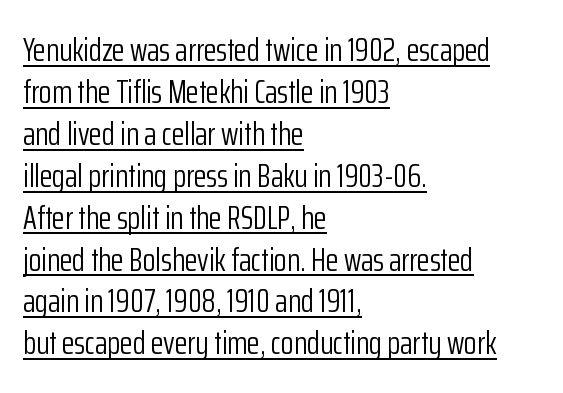
Q: Is the text bold? A: No.
Q: Is the text italic (slanted)? A: No, it is upright.
Q: Is the typeface a serif or a sans-serif typeface? A: Sans-serif.
Q: Is the text underlined? A: Yes.
Q: How is the paragraph aligned? A: Left-aligned.
Q: Is the spacing between letters normal or unusually wide? A: Normal.
Q: Is the spacing between lines tight, normal or loose? A: Normal.
Q: Width (condensed, normal, or wide)? A: Condensed.
Q: Stroke contrast? A: Low.
Q: x-height? A: Medium.
Q: Monospaced? A: No.
